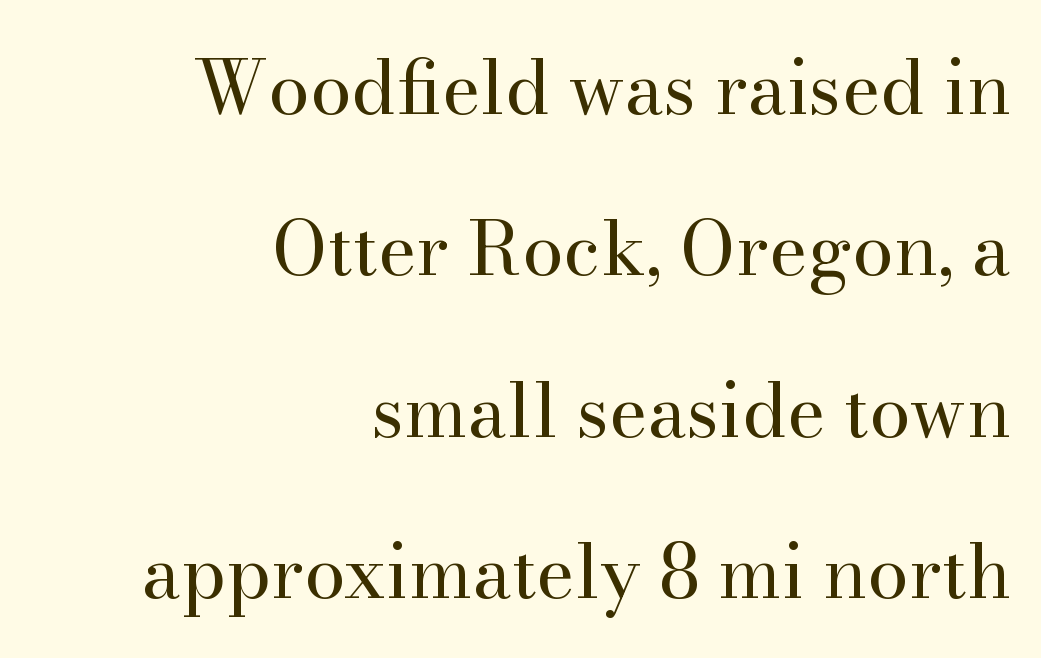
What stands out about the letter spacing? Nothing — it is the standard amount. The strip under each line holds only bare page. The designer went with a serif here, giving each stem small feet. Here the designer chose a conventional face with non-uniform glyph widths. Students, observe: this is what heavily led, spacious text looks like. Letters have the restrained weight of plain body copy at most.
